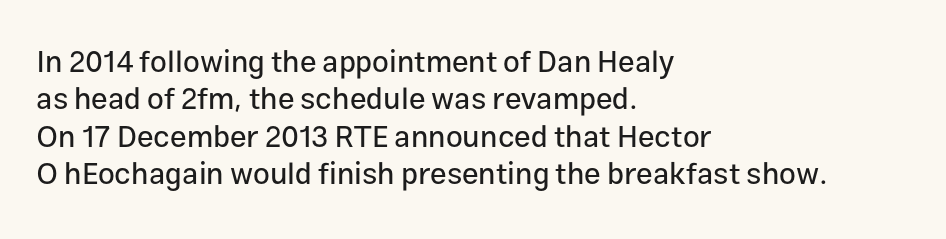
One-word summary of the alignment: left. You can tell it's not italic because the verticals are truly vertical. Bare-footed words on every line. This rendering employs a face without finishing strokes, i.e., a sans-serif. Compared with typical paragraphs, the rows here are spaced about the same. The line texture is even and compact thanks to regular tracking.
